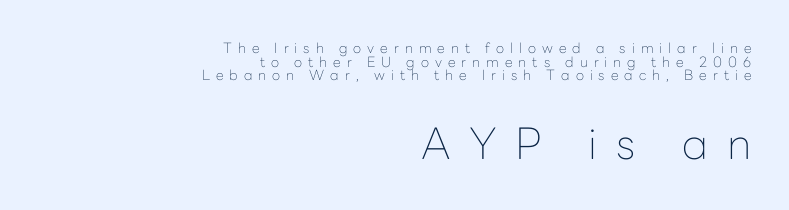
{"serif": "no", "italic": "no", "bold": "no", "weight": "thin", "width": "normal", "stroke_contrast": "low", "x_height": "medium", "monospaced": "no", "underline": "no", "align": "right", "line_spacing": "tight", "line_spacing_ratio": 0.97, "letter_spacing": "wide", "letter_spacing_em": 0.43, "larger_block": "second", "size_ratio": 3.07, "glyph_px": 43}
